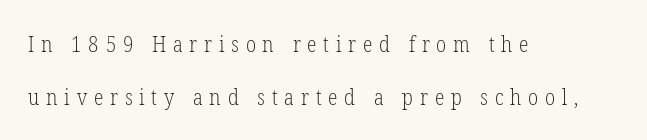
Each line starts at the same left margin while the right side varies. Honestly, the letter spacing is so wide it's the main thing you notice. You could fit nearly another row in the gap between these rows. Rendered with straight, roman letterforms. Bold? No — there's no thickening of the strokes. Honestly, there is no underline to notice here at all.
